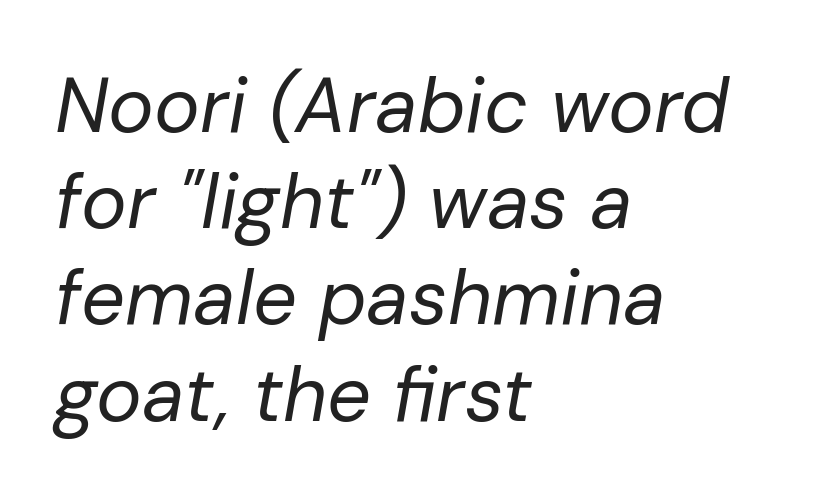
Q: Is the text bold? A: No.
Q: Is the text italic (slanted)? A: Yes, it leans right by about 10 degrees.
Q: Is the text underlined? A: No.
Q: How is the paragraph aligned? A: Left-aligned.
Q: Is the spacing between letters normal or unusually wide? A: Normal.
Q: Is the spacing between lines tight, normal or loose? A: Normal.
Q: Width (condensed, normal, or wide)? A: Normal.
Q: Stroke contrast? A: Low.
Q: x-height? A: Medium.
Q: Monospaced? A: No.
